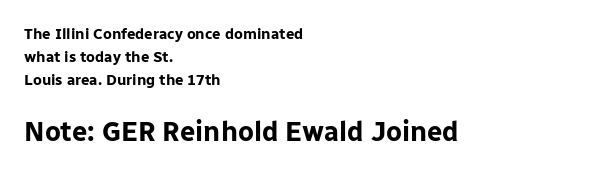
Q: Is the text bold? A: Yes.
Q: Is the text italic (slanted)? A: No, it is upright.
Q: Is the text underlined? A: No.
Q: How is the paragraph aligned? A: Left-aligned.
Q: Is the spacing between letters normal or unusually wide? A: Normal.
Q: Is the spacing between lines tight, normal or loose? A: Normal.
Q: Which block of text is set in a larger size, the first (top) or the second (bottom)? A: The second (bottom) one.
